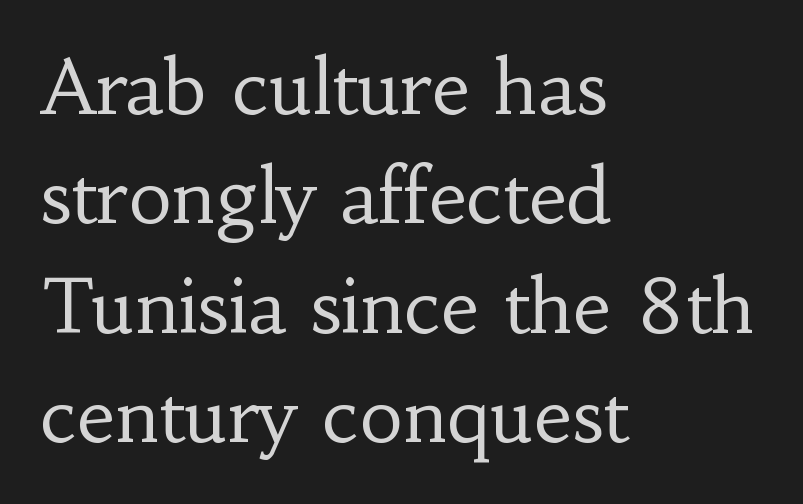
The line texture is even and compact thanks to regular tracking. Plain, unruled lines of type. These lines sit exactly where default settings would place them. When letters stand straight like this, we call the style roman or upright. Character widths vary here, with narrow letters taking less room than wide ones. Serif or sans? Serif — the stroke terminals have little feet.
